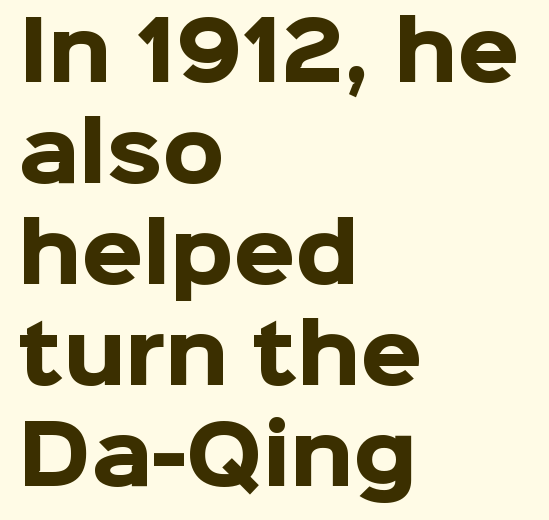
Q: Is the text bold? A: Yes.
Q: Is the text italic (slanted)? A: No, it is upright.
Q: Is the typeface a serif or a sans-serif typeface? A: Sans-serif.
Q: Is the text underlined? A: No.
Q: How is the paragraph aligned? A: Left-aligned.
Q: Is the spacing between letters normal or unusually wide? A: Normal.
Q: Is the spacing between lines tight, normal or loose? A: Normal.
Q: Width (condensed, normal, or wide)? A: Normal.
Q: Stroke contrast? A: Low.
Q: x-height? A: Medium.
Q: Monospaced? A: No.
